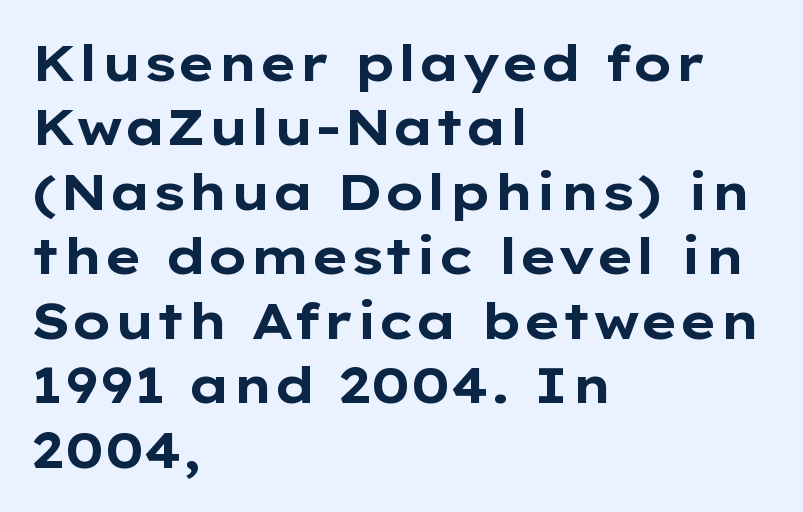
Q: Is the text bold? A: Yes.
Q: Is the text italic (slanted)? A: No, it is upright.
Q: Is the typeface a serif or a sans-serif typeface? A: Sans-serif.
Q: Is the text underlined? A: No.
Q: How is the paragraph aligned? A: Left-aligned.
Q: Is the spacing between letters normal or unusually wide? A: Normal.
Q: Is the spacing between lines tight, normal or loose? A: Normal.
Q: Width (condensed, normal, or wide)? A: Wide.
Q: Stroke contrast? A: Low.
Q: x-height? A: Medium.
Q: Monospaced? A: No.
